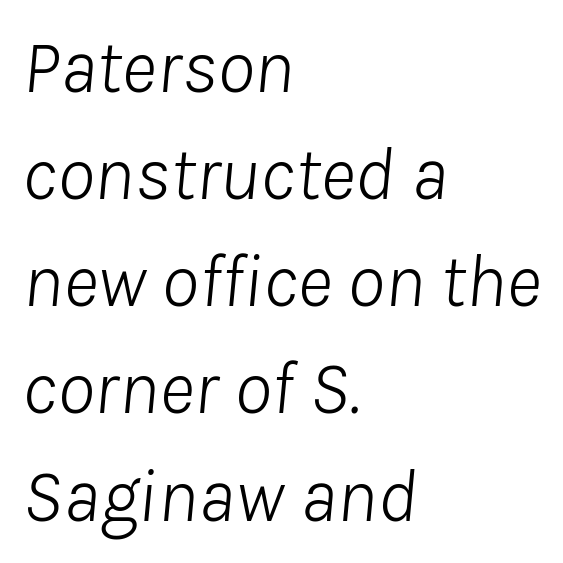
Q: Is the text bold? A: No.
Q: Is the text italic (slanted)? A: Yes, it leans right by about 8 degrees.
Q: Is the text underlined? A: No.
Q: How is the paragraph aligned? A: Left-aligned.
Q: Is the spacing between letters normal or unusually wide? A: Normal.
Q: Is the spacing between lines tight, normal or loose? A: Normal.
Q: Width (condensed, normal, or wide)? A: Normal.
Q: Stroke contrast? A: Low.
Q: x-height? A: Medium.
Q: Monospaced? A: No.
